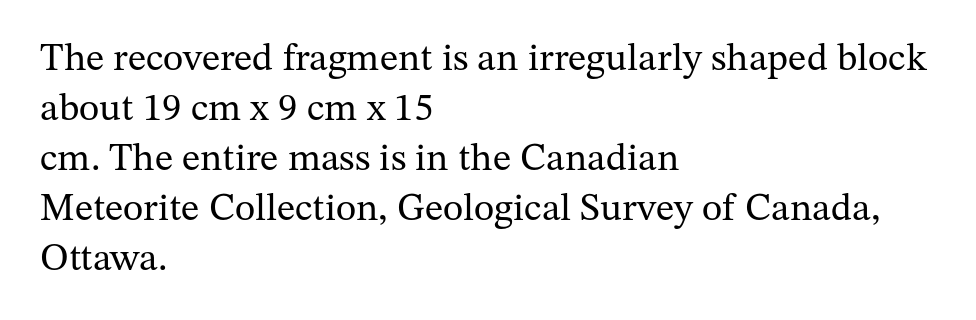
Q: Is the text bold? A: No.
Q: Is the text italic (slanted)? A: No, it is upright.
Q: Is the typeface a serif or a sans-serif typeface? A: Serif.
Q: Is the text underlined? A: No.
Q: How is the paragraph aligned? A: Left-aligned.
Q: Is the spacing between letters normal or unusually wide? A: Normal.
Q: Is the spacing between lines tight, normal or loose? A: Normal.
Q: Width (condensed, normal, or wide)? A: Normal.
Q: Stroke contrast? A: Medium.
Q: x-height? A: Medium.
Q: Monospaced? A: No.
